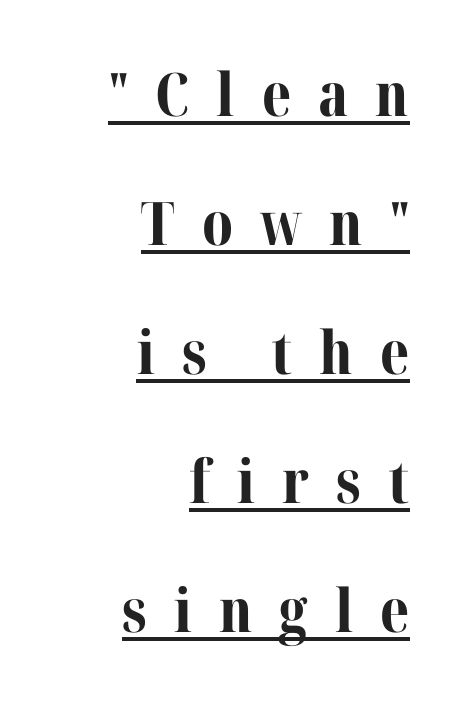
The image shows 60 px bold serif type, upright; set right-aligned, loose line spacing (2.15x), unusually wide letter spacing (+0.45 em), underlined; medium stroke contrast and a medium x-height.
